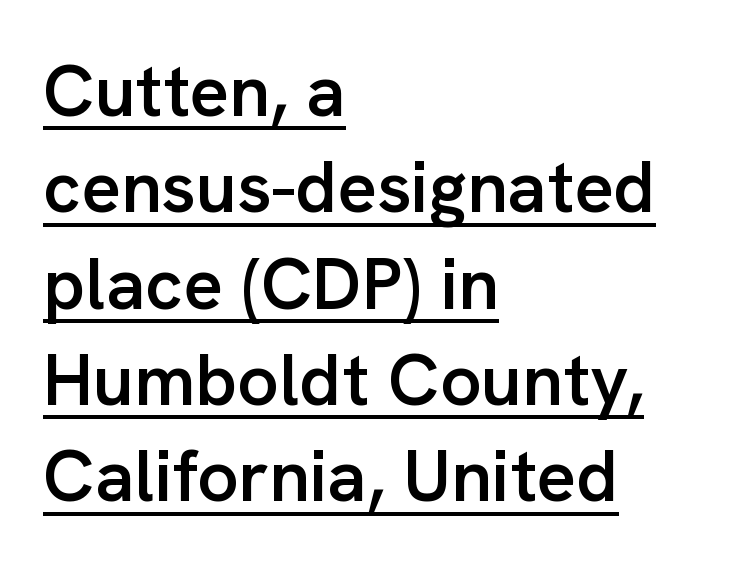
Q: Is the text bold? A: Semi-bold.
Q: Is the text italic (slanted)? A: No, it is upright.
Q: Is the typeface a serif or a sans-serif typeface? A: Sans-serif.
Q: Is the text underlined? A: Yes.
Q: How is the paragraph aligned? A: Left-aligned.
Q: Is the spacing between letters normal or unusually wide? A: Normal.
Q: Is the spacing between lines tight, normal or loose? A: Normal.
Q: Width (condensed, normal, or wide)? A: Normal.
Q: Stroke contrast? A: Low.
Q: x-height? A: Medium.
Q: Monospaced? A: No.
